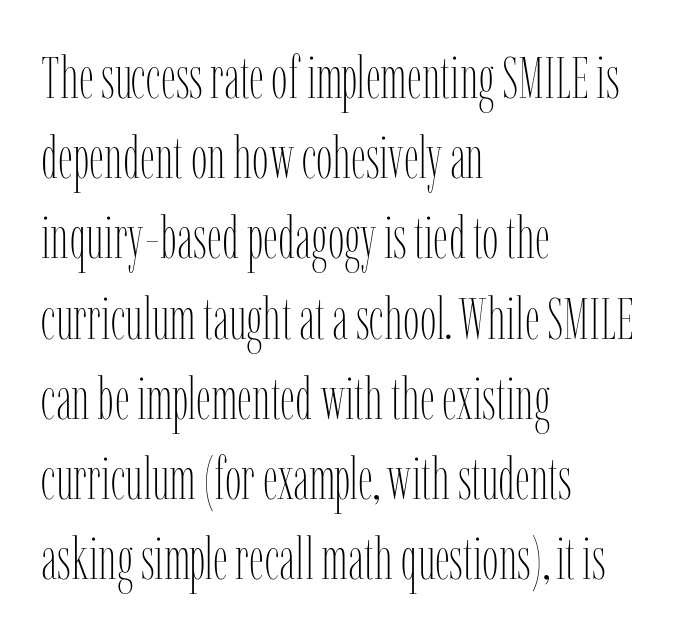
{"italic": "no", "bold": "no", "weight": "thin", "width": "condensed", "stroke_contrast": "low", "x_height": "medium", "monospaced": "no", "underline": "no", "align": "left", "line_spacing": "normal", "line_spacing_ratio": 1.36, "letter_spacing": "normal", "letter_spacing_em": 0.0, "glyph_px": 59}
